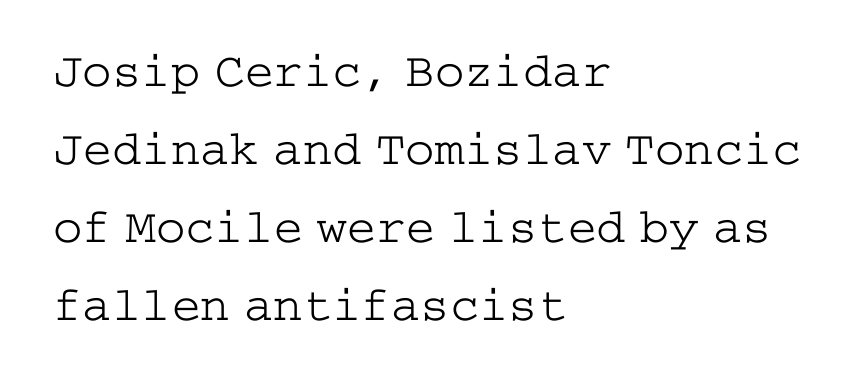
The image shows 49 px light, wide serif type, upright; set left-aligned, normal line spacing (1.59x), normal letter spacing, not underlined; low stroke contrast and a medium x-height.
